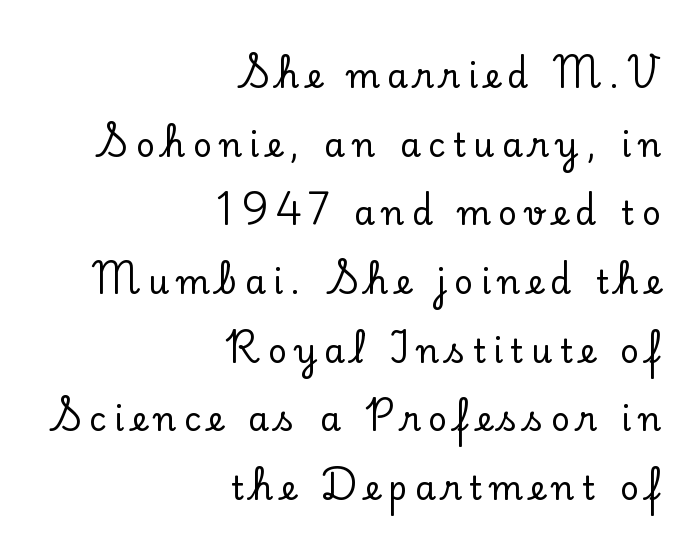
{"serif": "yes", "italic": "no", "width": "normal", "stroke_contrast": "low", "x_height": "small", "monospaced": "no", "underline": "no", "align": "right", "line_spacing": "loose", "line_spacing_ratio": 2.08, "letter_spacing": "wide", "letter_spacing_em": 0.23, "glyph_px": 33}
